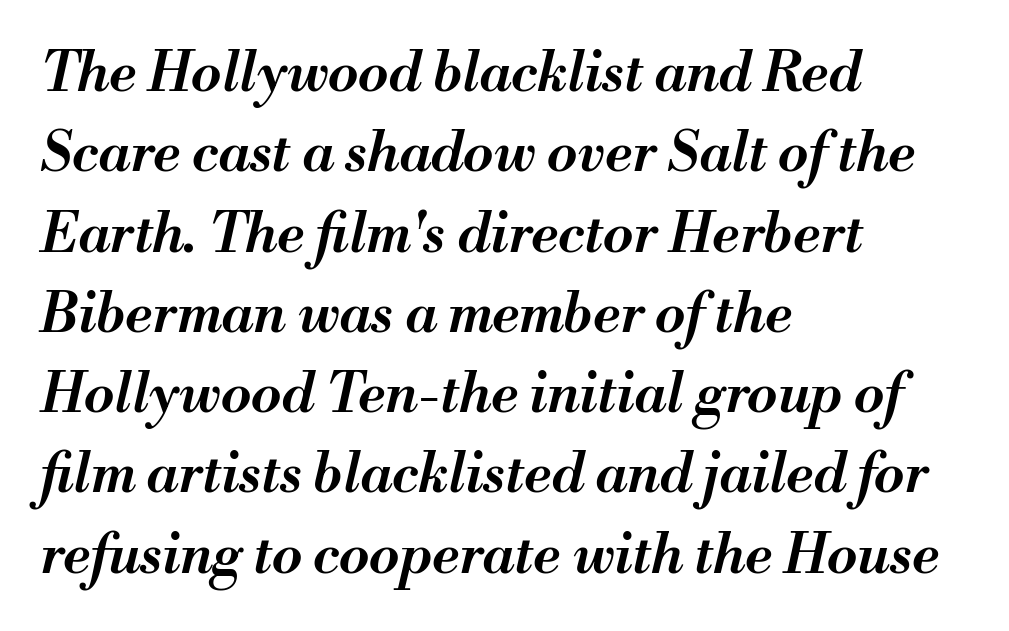
Compared with an ordinary text face, these strokes are moderately heavier — a semibold. If you measured baseline to baseline, you'd find a middling distance. Is the type slanted? Yes — the strokes lean at a clear angle. This sample has the flowing, uneven cadence of proportional lettering.
